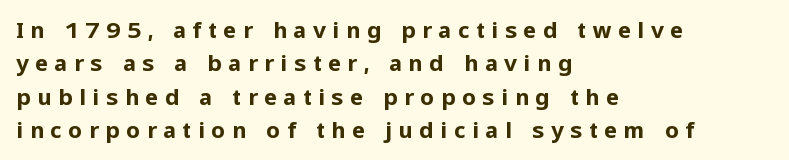
When letters stand straight like this, we call the style roman or upright. Is the block centered? No — it sits flush against the left margin. Strokes here are thick enough to call this a true bold. Leading: standard. Lines of text with bare space underneath.
